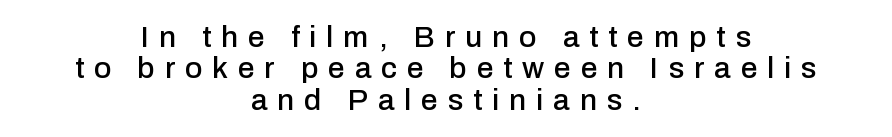
Is the letter spacing exaggerated? Yes — the characters are pushed far apart. Caption: multi-line text, centered on the measure. The rendering uses natural spacing where letterforms have individual widths. Each letter's strokes conclude bluntly, with no projecting serifs. The designer dialed line spacing down below the default. Notice how the stems are strictly vertical — no italics here.
